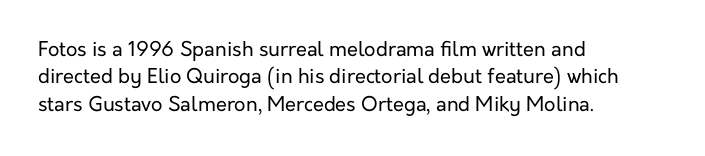
{"italic": "no", "bold": "no", "underline": "no", "align": "left", "line_spacing": "normal", "line_spacing_ratio": 1.37, "letter_spacing": "normal", "letter_spacing_em": 0.0, "glyph_px": 20}
